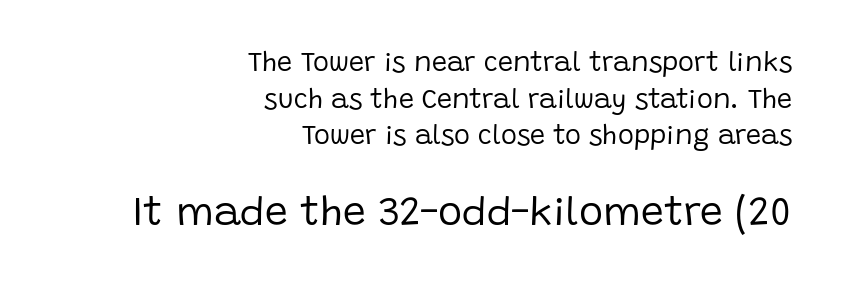
{"serif": "no", "italic": "no", "bold": "no", "weight": "regular", "width": "normal", "stroke_contrast": "low", "x_height": "large", "monospaced": "no", "underline": "no", "align": "right", "line_spacing": "normal", "line_spacing_ratio": 1.36, "letter_spacing": "normal", "letter_spacing_em": 0.0, "larger_block": "second", "size_ratio": 1.52, "glyph_px": 41}
